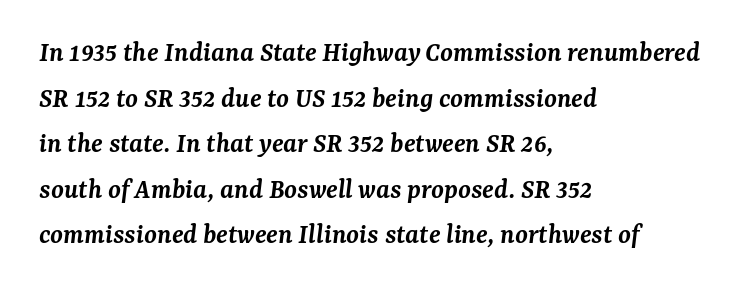
Each glyph is drawn with semibold strokes, heavier than normal yet not fully bold. Looking at the ascenders, they clearly lean. The setting favours the left margin, as ordinary paragraphs usually do. The passage shown has conventional tracking throughout. Is this a sans? No — the strokes have serifs.
